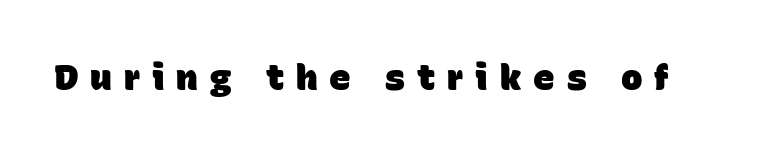
{"serif": "no", "bold": "yes", "weight": "heavy", "width": "normal", "stroke_contrast": "low", "x_height": "large", "monospaced": "no", "underline": "no", "letter_spacing": "wide", "letter_spacing_em": 0.33, "glyph_px": 36}
